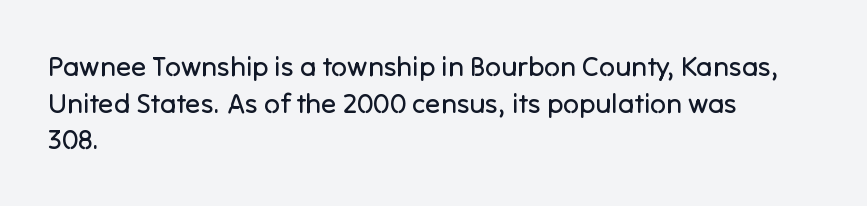
The image shows 28 px regular-weight sans-serif type, upright; set left-aligned, normal line spacing (1.31x), normal letter spacing, not underlined; low stroke contrast and a medium x-height.
